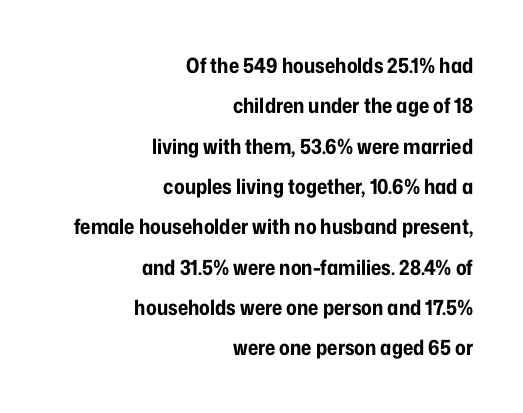
Does the weight exceed regular? Yes, all the way to bold. The space beneath each line is pristine and unruled. The passage is arranged like a letterhead date or caption credit — flush right. Tracking here is standard; glyphs follow each other at the usual distance. Students, observe: this is what heavily led, spacious text looks like. Ordinary non-slanted type is in use.
